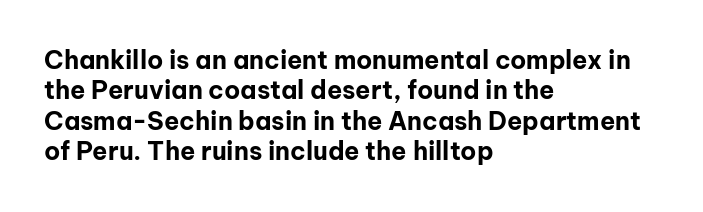
{"italic": "no", "bold": "yes", "underline": "no", "align": "left", "line_spacing_ratio": 1.22, "letter_spacing": "normal", "letter_spacing_em": 0.0, "glyph_px": 25}
